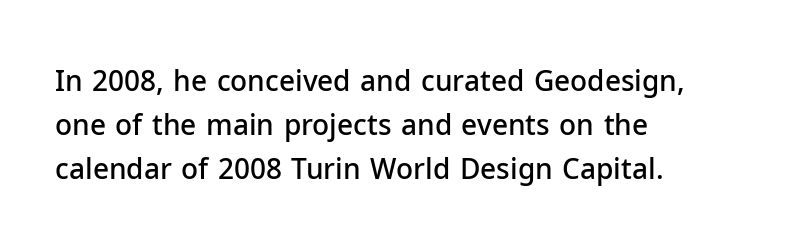
The image shows 28 px semibold sans-serif type, upright; set left-aligned, normal line spacing (1.57x), normal letter spacing, not underlined; low stroke contrast and a medium x-height.
